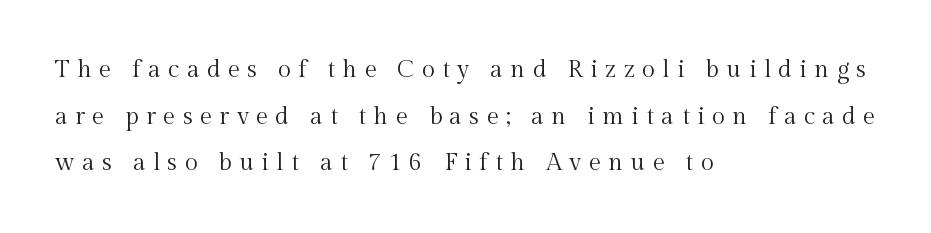
Q: Is the text bold? A: No.
Q: Is the text italic (slanted)? A: No, it is upright.
Q: Is the text underlined? A: No.
Q: How is the paragraph aligned? A: Left-aligned.
Q: Is the spacing between letters normal or unusually wide? A: Unusually wide.
Q: Is the spacing between lines tight, normal or loose? A: Loose.
